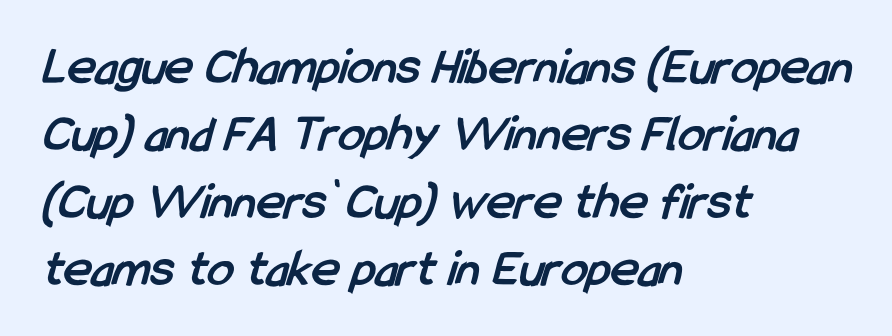
Q: Is the text bold? A: Yes.
Q: Is the typeface a serif or a sans-serif typeface? A: Sans-serif.
Q: Is the text underlined? A: No.
Q: How is the paragraph aligned? A: Left-aligned.
Q: Is the spacing between letters normal or unusually wide? A: Normal.
Q: Is the spacing between lines tight, normal or loose? A: Normal.
Q: Width (condensed, normal, or wide)? A: Condensed.
Q: Stroke contrast? A: Low.
Q: x-height? A: Medium.
Q: Monospaced? A: No.
